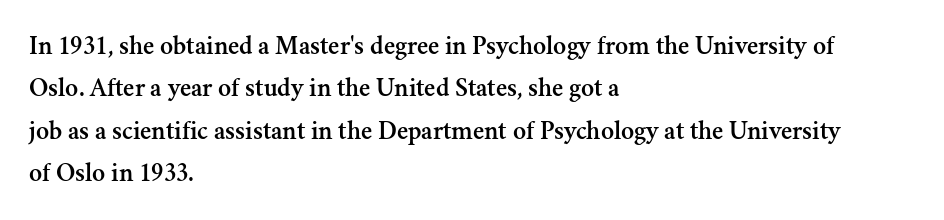
Q: Is the text italic (slanted)? A: No, it is upright.
Q: Is the text underlined? A: No.
Q: How is the paragraph aligned? A: Left-aligned.
Q: Is the spacing between letters normal or unusually wide? A: Normal.
Q: Is the spacing between lines tight, normal or loose? A: Normal.
